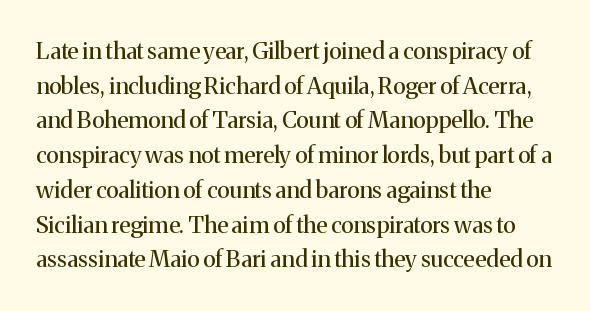
{"italic": "no", "bold": "no", "underline": "no", "align": "left", "line_spacing": "normal", "line_spacing_ratio": 1.51, "letter_spacing": "normal", "letter_spacing_em": 0.0, "glyph_px": 23}
